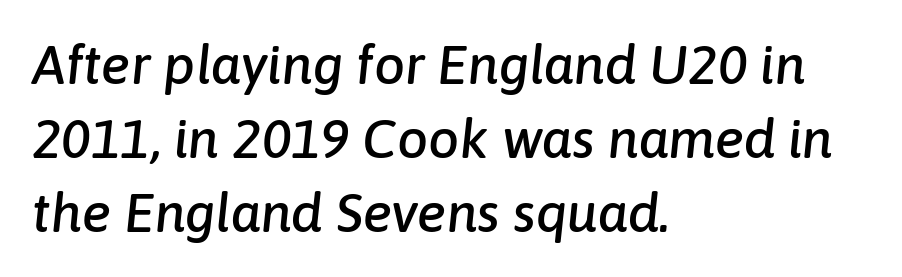
The image shows 55 px text type, italic (leaning right); set left-aligned, normal line spacing (1.35x), normal letter spacing, not underlined; low stroke contrast and a medium x-height.
